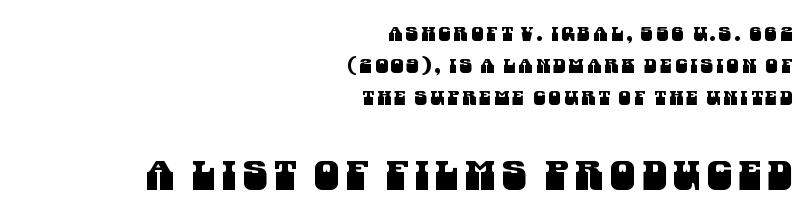
{"serif": "no", "width": "condensed", "stroke_contrast": "medium", "x_height": "large", "monospaced": "no", "underline": "no", "align": "right", "line_spacing": "normal", "line_spacing_ratio": 1.6, "larger_block": "second", "size_ratio": 2.0, "glyph_px": 40}
